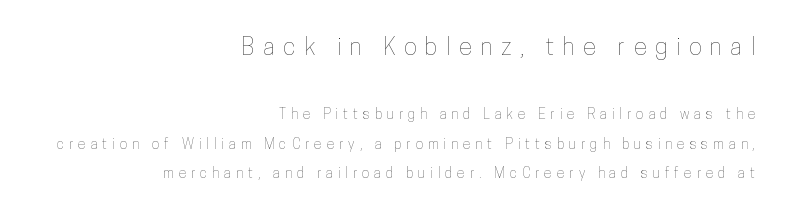
{"italic": "no", "underline": "no", "align": "right", "line_spacing": "loose", "line_spacing_ratio": 2.14, "letter_spacing": "wide", "letter_spacing_em": 0.36, "larger_block": "first", "size_ratio": 1.71, "glyph_px": 24}
